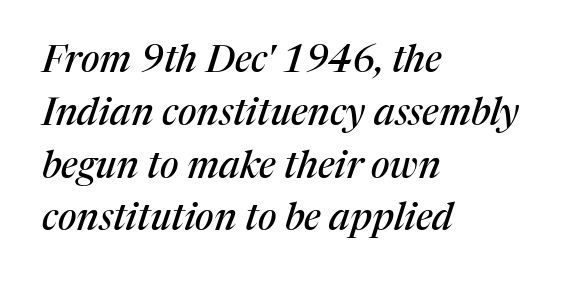
{"serif": "yes", "italic": "yes", "lean": "right", "slant_degrees": 17, "width": "normal", "stroke_contrast": "medium", "x_height": "medium", "monospaced": "no", "underline": "no", "align": "left", "line_spacing": "normal", "line_spacing_ratio": 1.39, "letter_spacing": "normal", "letter_spacing_em": 0.0, "glyph_px": 38}
